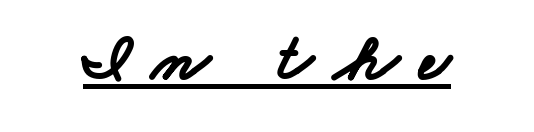
Q: Is the text bold? A: Yes.
Q: Is the typeface a serif or a sans-serif typeface? A: Sans-serif.
Q: Is the text underlined? A: Yes.
Q: Is the spacing between letters normal or unusually wide? A: Unusually wide.
Q: Width (condensed, normal, or wide)? A: Wide.
Q: Stroke contrast? A: Low.
Q: x-height? A: Small.
Q: Monospaced? A: No.
